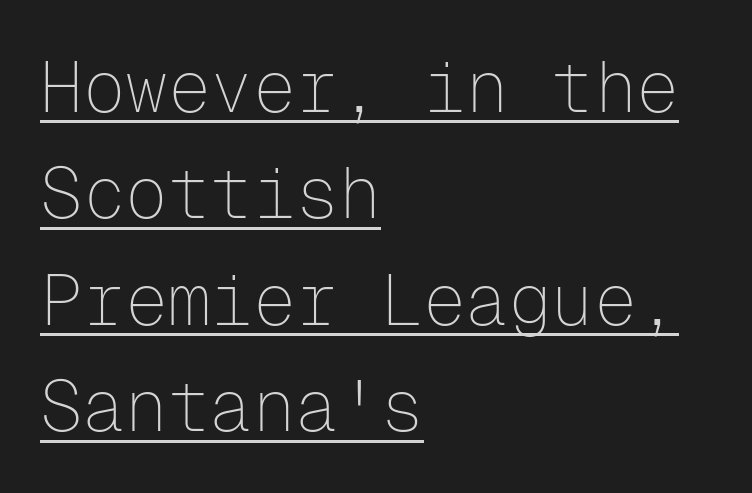
{"serif": "no", "italic": "no", "bold": "no", "weight": "thin", "width": "normal", "stroke_contrast": "low", "x_height": "medium", "monospaced": "yes", "underline": "yes", "align": "left", "line_spacing": "normal", "line_spacing_ratio": 1.5, "letter_spacing": "normal", "letter_spacing_em": 0.0, "glyph_px": 71}
